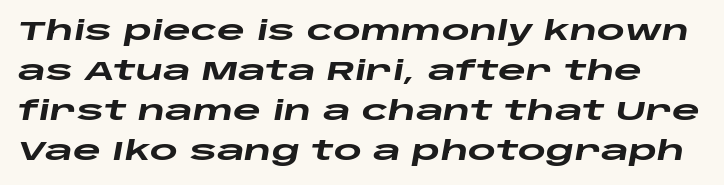
Words float on clear page, feet unadorned. Nothing unusual about the tracking: characters are spaced as the font intends. The typesetting leans heavy: a genuine bold. The lines sit at an ordinary, default distance from one another. Emphasis-style slanted type is in use.
